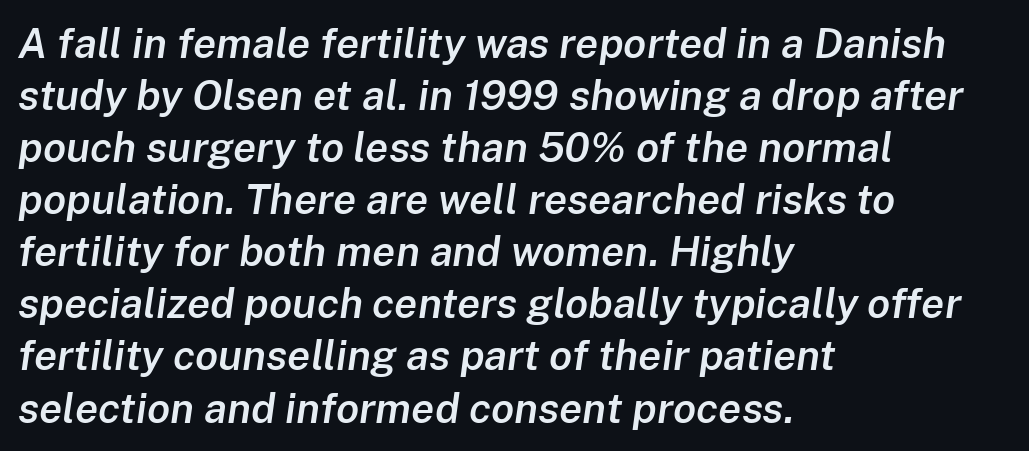
Q: Is the text bold? A: Semi-bold.
Q: Is the text italic (slanted)? A: Yes, it leans right by about 8 degrees.
Q: Is the text underlined? A: No.
Q: How is the paragraph aligned? A: Left-aligned.
Q: Is the spacing between letters normal or unusually wide? A: Normal.
Q: Width (condensed, normal, or wide)? A: Normal.
Q: Stroke contrast? A: Low.
Q: x-height? A: Medium.
Q: Monospaced? A: No.
